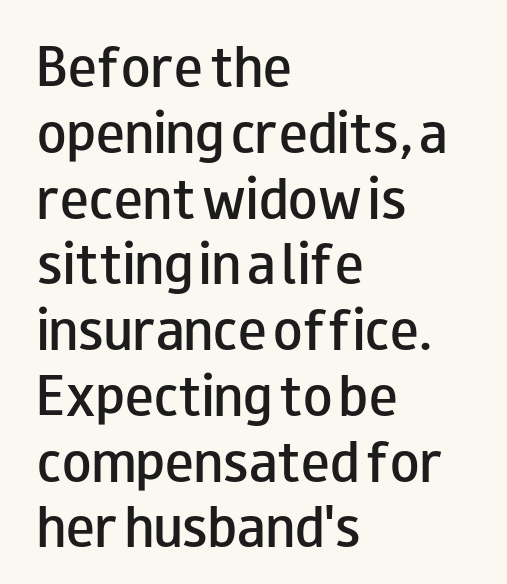
{"serif": "no", "italic": "no", "bold": "semi", "weight": "semibold", "width": "wide", "stroke_contrast": "low", "x_height": "small", "monospaced": "no", "underline": "no", "align": "left", "line_spacing": "normal", "line_spacing_ratio": 1.37, "letter_spacing": "normal", "letter_spacing_em": 0.0, "glyph_px": 48}
